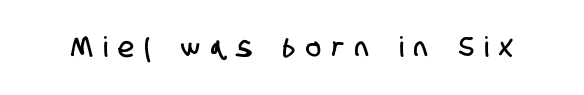
{"serif": "no", "width": "condensed", "stroke_contrast": "low", "x_height": "large", "monospaced": "no", "underline": "no", "letter_spacing": "wide", "letter_spacing_em": 0.4, "glyph_px": 28}
